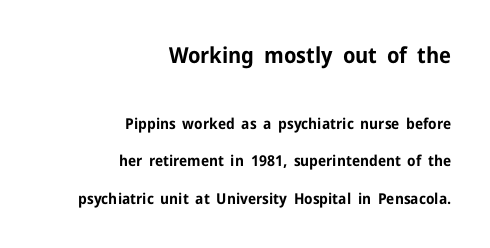
A typesetter would call this leading open, well beyond the default. The type sits square on the baseline with zero lean. The specimen omits any rule beneath the text block's lines. The lines in this sample share a right terminus and differ only in where they begin. In this sample the first text group is rendered at the bigger scale.
